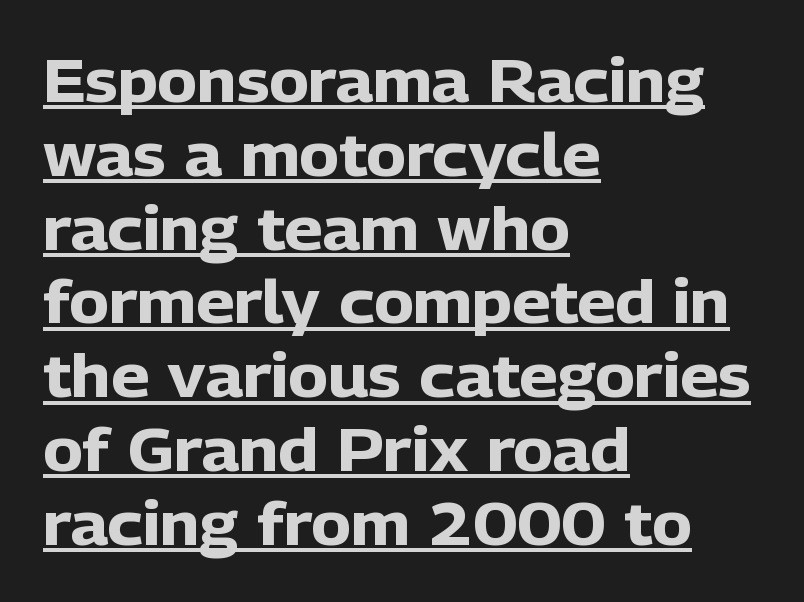
The image shows 60 px heavy sans-serif type, upright; set left-aligned, line spacing 1.23x, normal letter spacing, underlined; low stroke contrast and a medium x-height.
